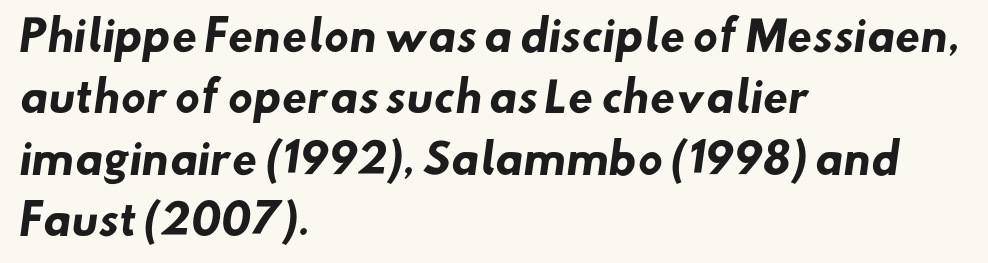
The image shows 41 px heavy sans-serif type; set left-aligned, normal line spacing (1.5x), normal letter spacing, not underlined; low stroke contrast and a small x-height.
